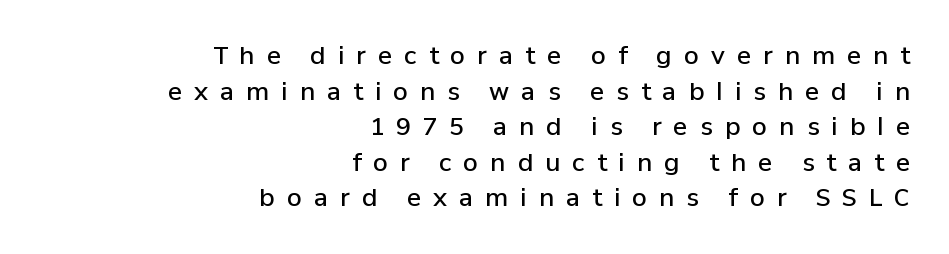
One glance says typical: line gaps are just what's usual. Strokes here are thickened, but only to semibold level. Every character sits straight up, as roman type does. The space directly below the letters is spotless.
